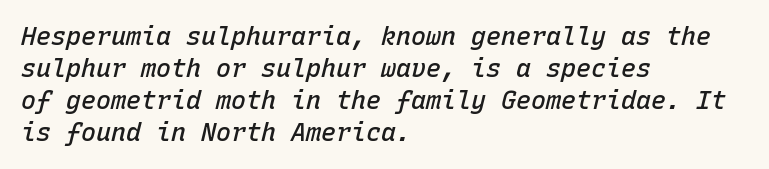
Q: Is the text bold? A: Semi-bold.
Q: Is the text italic (slanted)? A: Yes, it leans right by about 15 degrees.
Q: Is the text underlined? A: No.
Q: How is the paragraph aligned? A: Left-aligned.
Q: Is the spacing between letters normal or unusually wide? A: Normal.
Q: Is the spacing between lines tight, normal or loose? A: Normal.
